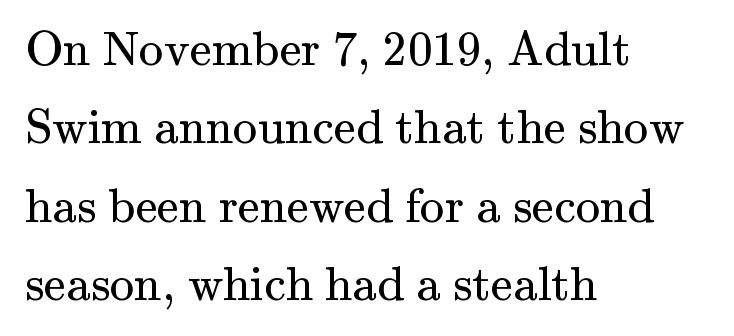
{"serif": "yes", "italic": "no", "bold": "no", "weight": "regular", "width": "normal", "stroke_contrast": "medium", "x_height": "small", "monospaced": "no", "underline": "no", "align": "left", "line_spacing": "normal", "line_spacing_ratio": 1.6, "letter_spacing": "normal", "letter_spacing_em": 0.0, "glyph_px": 49}
